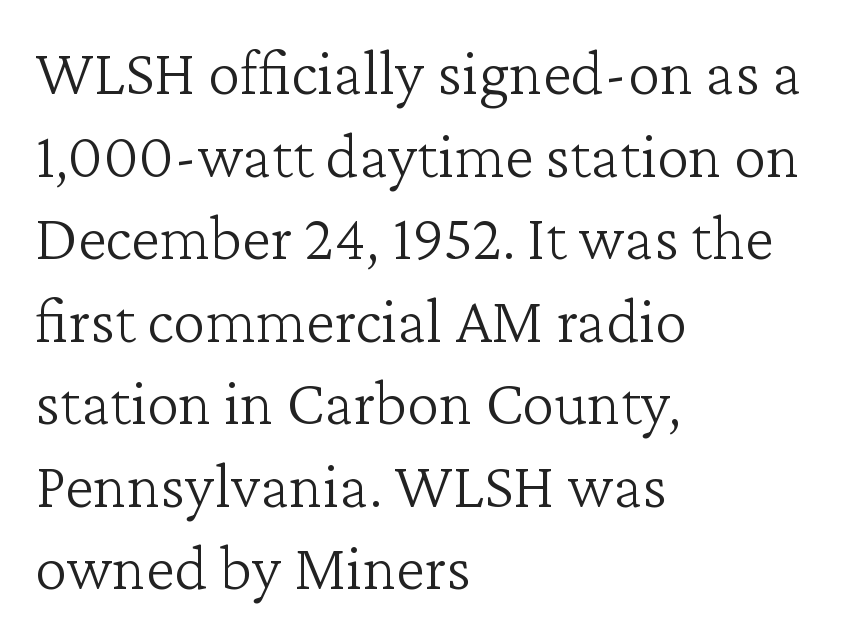
Yep, those are serifs on the letters. This reads as an unemphasized weight, regular at the heaviest. This sample has the flowing, uneven cadence of proportional lettering. The glyphs are unaccompanied by any horizontal stroke below them. Upright lettering throughout. Summary of vertical rhythm: regular, with standard interline spacing.
